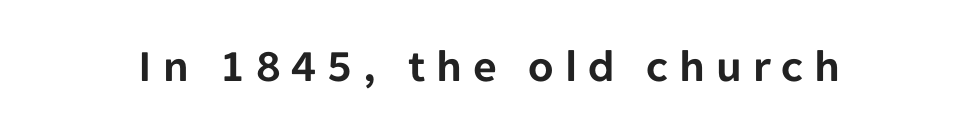
Compared with typical body copy, the letter spacing here is much looser. The face used here is proportionally spaced, like ordinary book or web type. Style check: upright. In terms of letterform style, serifs are entirely absent. Has an underline been added? It has not.
